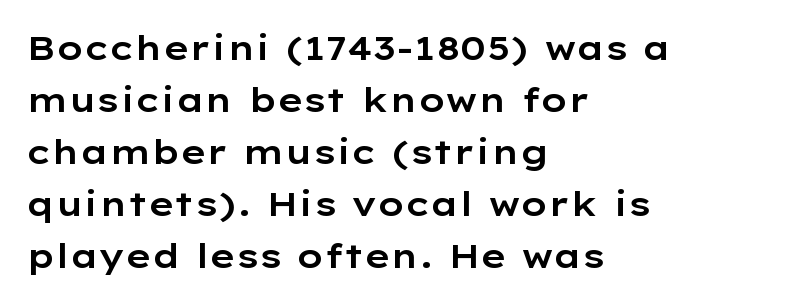
{"serif": "no", "italic": "no", "width": "wide", "stroke_contrast": "low", "x_height": "medium", "monospaced": "no", "underline": "no", "align": "left", "line_spacing": "normal", "line_spacing_ratio": 1.53, "letter_spacing": "normal", "letter_spacing_em": 0.0, "glyph_px": 34}
